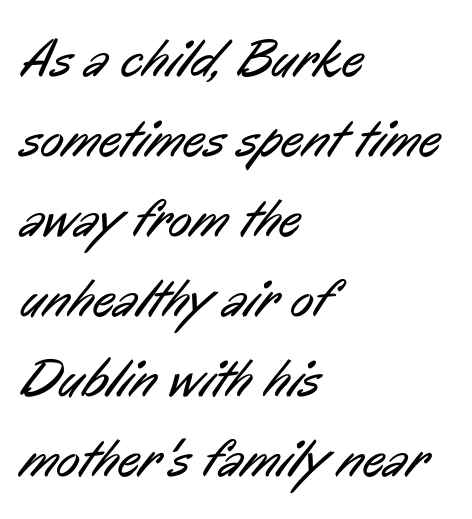
The image shows 54 px regular-weight, condensed sans-serif type; set left-aligned, normal line spacing (1.48x), normal letter spacing, not underlined; low stroke contrast and a medium x-height.
